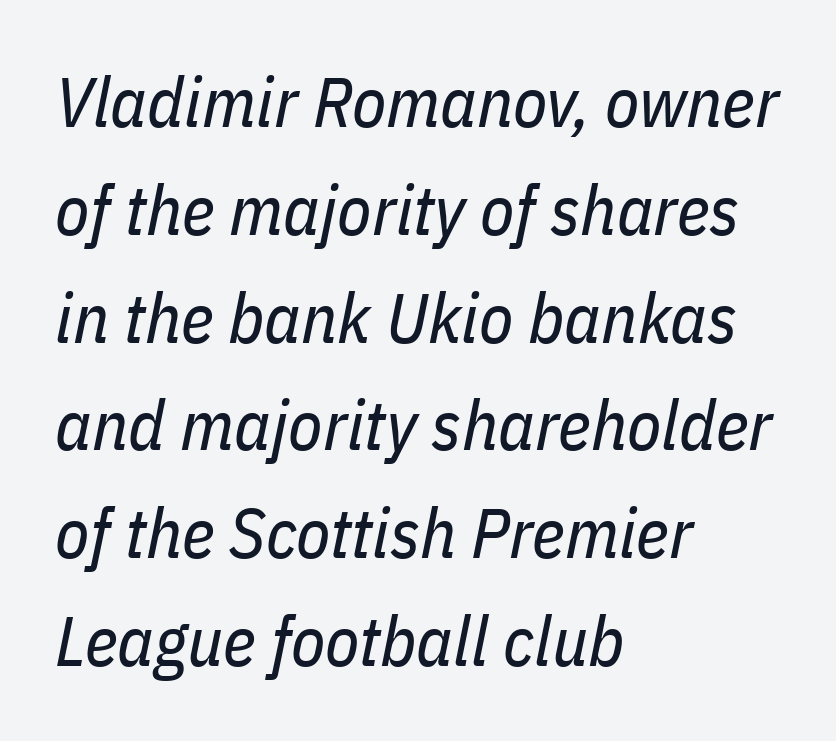
The image shows 70 px regular-weight, condensed type, italic (leaning right); set left-aligned, normal line spacing (1.54x), normal letter spacing, not underlined; low stroke contrast and a medium x-height.
